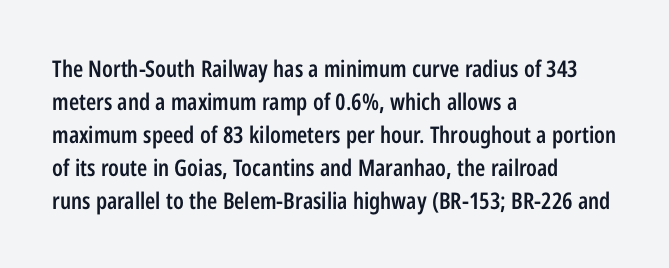
The space beneath each line is pristine and unruled. This rendering leaves character spacing at its baseline value. Designer's note — italics off, roman on. Leftover space on each line is placed entirely after the last word.
